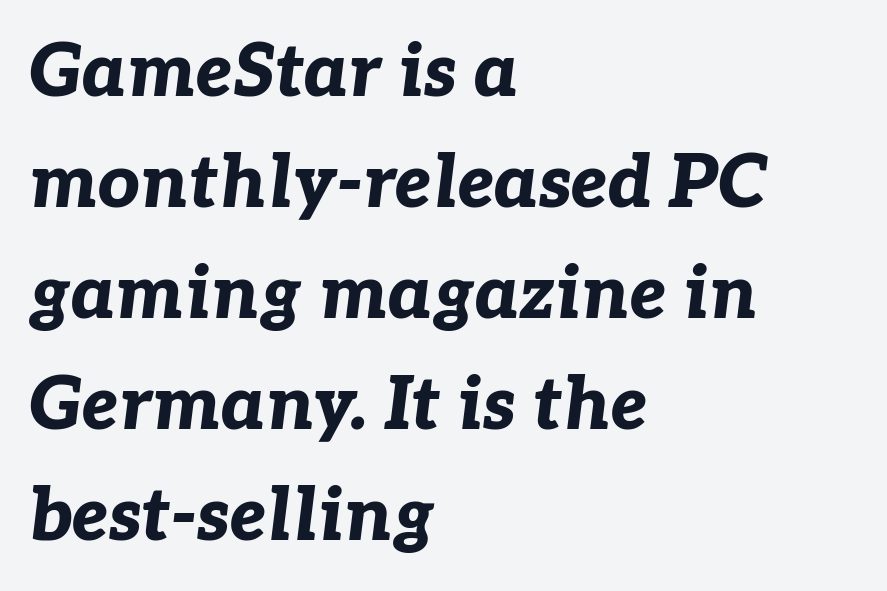
The image shows 73 px bold type, italic (leaning right); set left-aligned, normal line spacing (1.52x), normal letter spacing, not underlined; low stroke contrast and a medium x-height.
